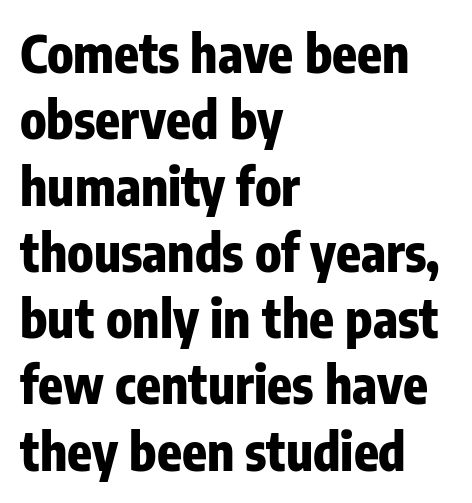
Think of a printed novel: that variable character pitch is what you see here. Heavy, bold letterforms. What kind of face is this? One without serifs — a sans. Quick note: not italic, upright. In terms of letterspacing, this is plain default setting. Line starts are locked; line ends wander.
